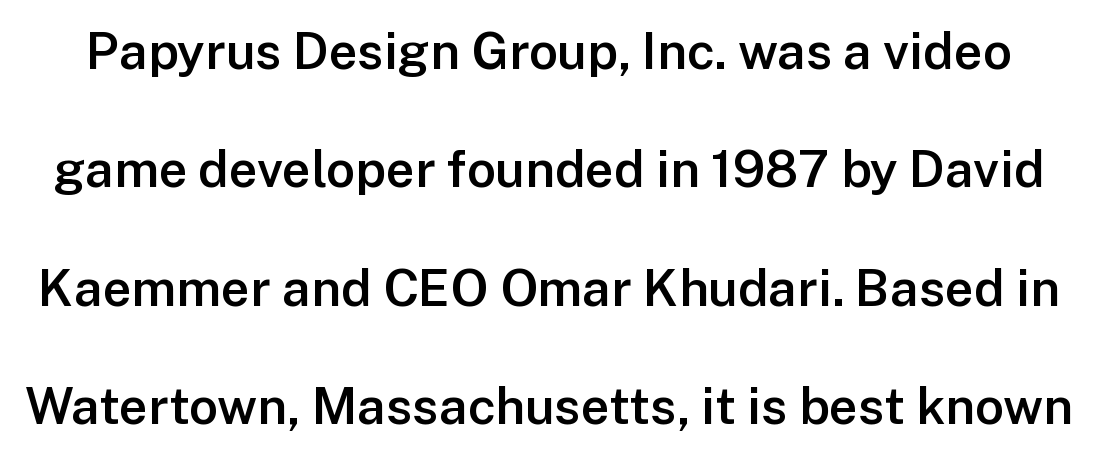
The image shows 51 px semibold sans-serif type, upright; set loose line spacing (2.32x), normal letter spacing, not underlined; low stroke contrast and a medium x-height.
